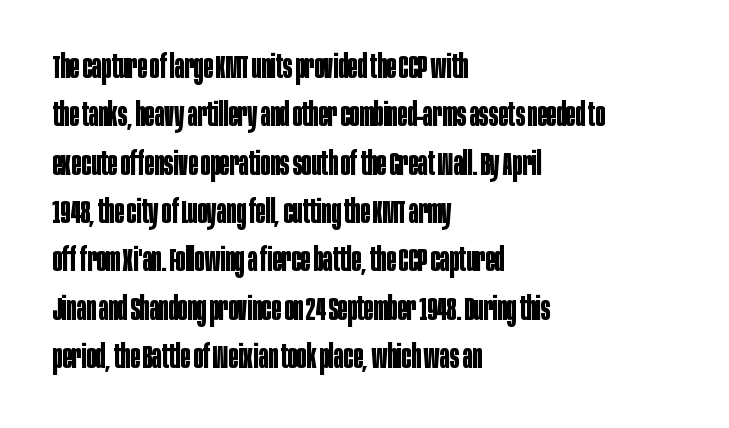
{"serif": "no", "italic": "no", "bold": "yes", "weight": "bold", "width": "condensed", "stroke_contrast": "low", "x_height": "large", "monospaced": "no", "underline": "no", "align": "left", "line_spacing": "normal", "line_spacing_ratio": 1.51, "letter_spacing": "normal", "letter_spacing_em": 0.0, "glyph_px": 32}
